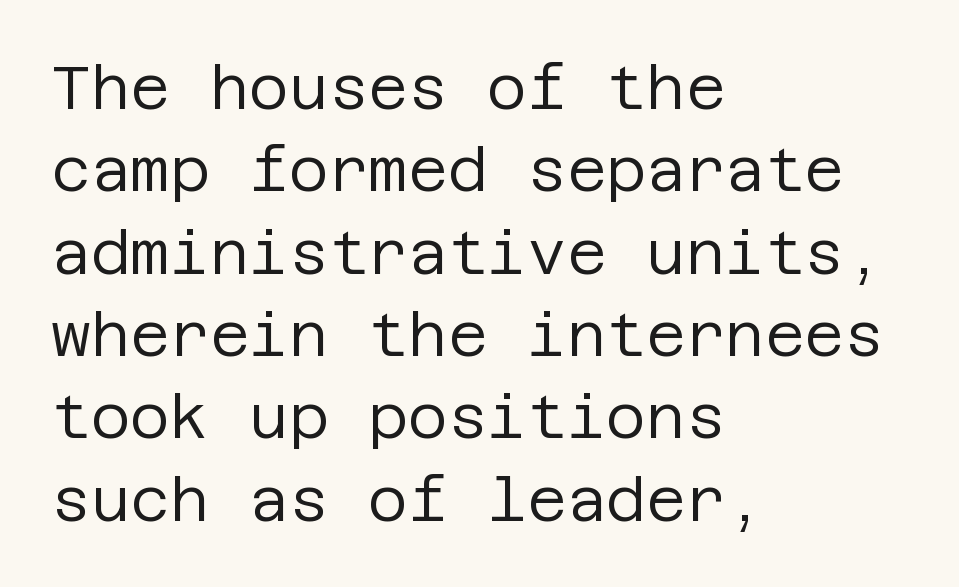
This sample uses a sans-serif face. Between one letter and the next there's only the usual sliver of space. A normal amount of white space separates one row of letters from the next. No italicization has been applied; the sample stays upright. Stems and bowls with no extra thickness — not bold. Descenders are the only things crossing below the line.
